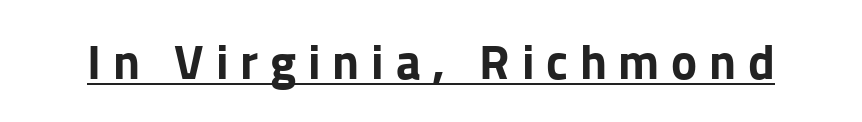
The rendering uses natural spacing where letterforms have individual widths. Summary of weight: heavy, a full bold. You can see a thin bar hugging the bottom of the glyphs. Glyph-to-glyph distance is far greater than everyday printed text.
